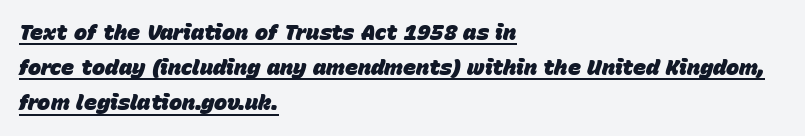
{"italic": "yes", "lean": "right", "slant_degrees": 15, "bold": "yes", "underline": "yes", "align": "left", "line_spacing": "normal", "line_spacing_ratio": 1.6, "letter_spacing": "normal", "letter_spacing_em": 0.0, "glyph_px": 22}
